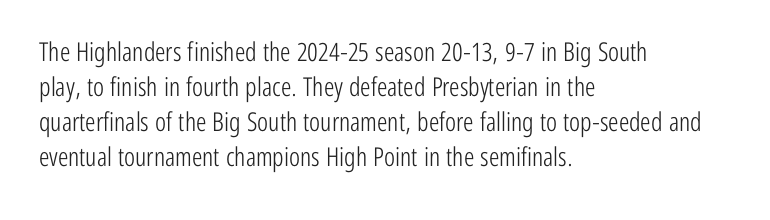
The strip under each line holds only bare page. Short note: letters normally spaced. The axis of the letterforms is exactly vertical. Line spacing here is normal. The rendering anchors every line to the left-hand side.
